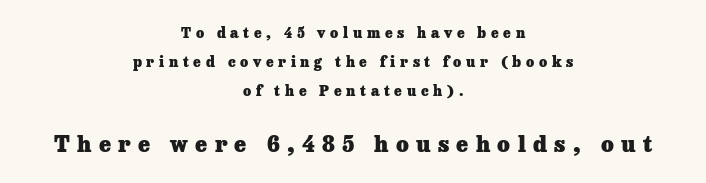
Display-style spreading of the glyphs; the letterfit is very open. Nope, not italic — everything's standing straight. This rendering features lettering with no underline. Which of the two is more prominent by size? The second, at the bottom. Airy leading. Heavy, bold letterforms.
